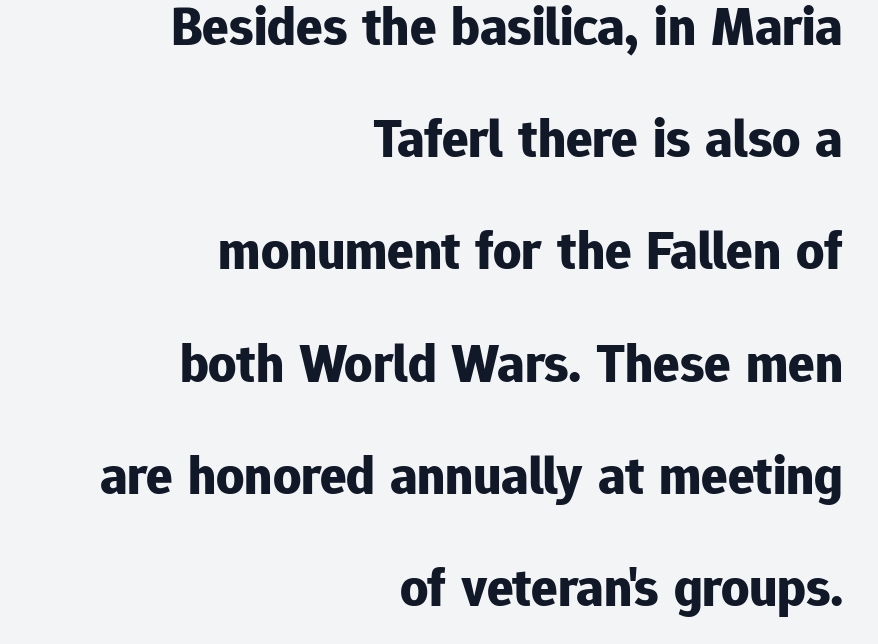
Q: Is the text bold? A: Yes.
Q: Is the text italic (slanted)? A: No, it is upright.
Q: Is the typeface a serif or a sans-serif typeface? A: Sans-serif.
Q: Is the text underlined? A: No.
Q: How is the paragraph aligned? A: Right-aligned.
Q: Is the spacing between letters normal or unusually wide? A: Normal.
Q: Is the spacing between lines tight, normal or loose? A: Loose.
Q: Width (condensed, normal, or wide)? A: Normal.
Q: Stroke contrast? A: Low.
Q: x-height? A: Medium.
Q: Monospaced? A: No.
